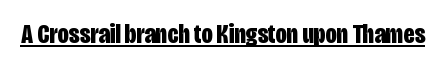
The image shows 28 px bold, condensed sans-serif type, upright; set normal letter spacing, underlined; low stroke contrast and a large x-height.
